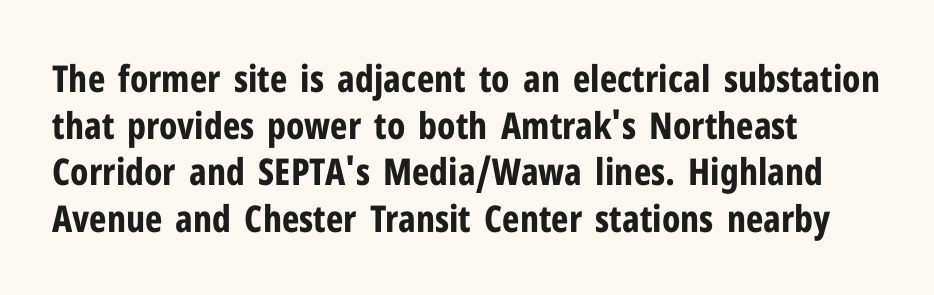
The image shows 37 px bold, condensed sans-serif type, upright; set left-aligned, normal line spacing (1.26x), normal letter spacing, not underlined; low stroke contrast and a medium x-height.
